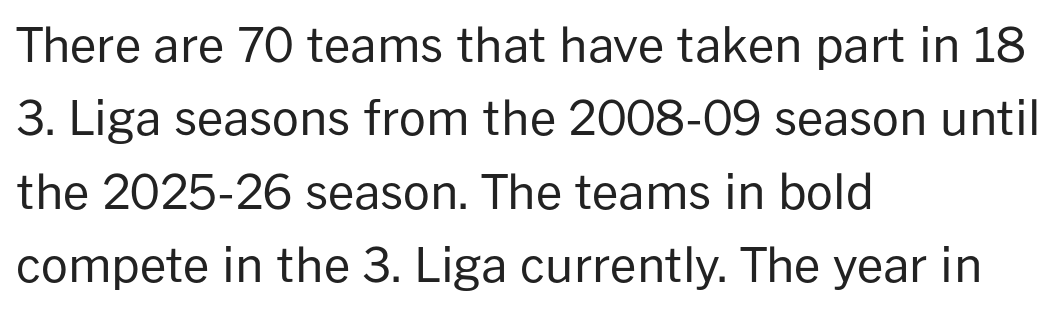
The foot of each line stays bare and open. The passage shown stacks its lines at a standard gap. The typography opts for an upright posture over an oblique one. To sum up the face: it is a sans, with no serifs. Looks like regular typesetting: each glyph gets only the width it needs.
